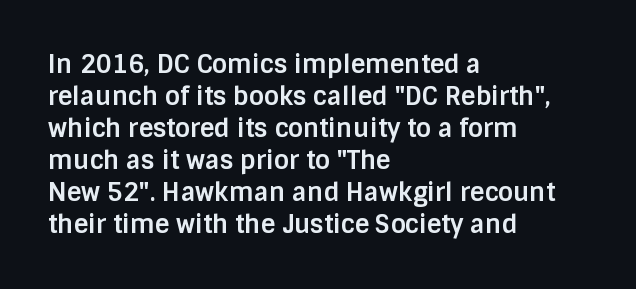
Q: Is the text bold? A: Yes.
Q: Is the text italic (slanted)? A: No, it is upright.
Q: Is the text underlined? A: No.
Q: How is the paragraph aligned? A: Left-aligned.
Q: Is the spacing between letters normal or unusually wide? A: Normal.
Q: Is the spacing between lines tight, normal or loose? A: Normal.
